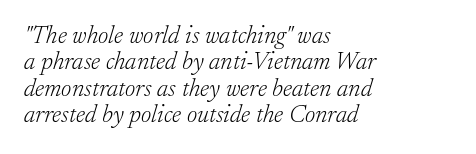
The image shows 25 px text type, italic (leaning right); set left-aligned, tight line spacing (1.06x), normal letter spacing, not underlined.
